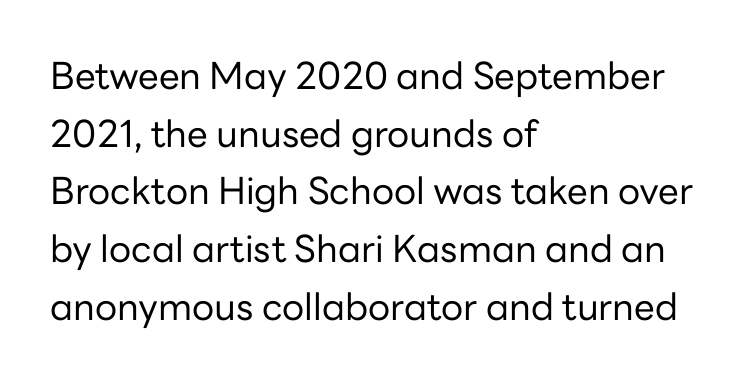
Q: Is the text bold? A: No.
Q: Is the text italic (slanted)? A: No, it is upright.
Q: Is the typeface a serif or a sans-serif typeface? A: Sans-serif.
Q: Is the text underlined? A: No.
Q: How is the paragraph aligned? A: Left-aligned.
Q: Is the spacing between letters normal or unusually wide? A: Normal.
Q: Is the spacing between lines tight, normal or loose? A: Normal.
Q: Width (condensed, normal, or wide)? A: Normal.
Q: Stroke contrast? A: Low.
Q: x-height? A: Medium.
Q: Monospaced? A: No.
